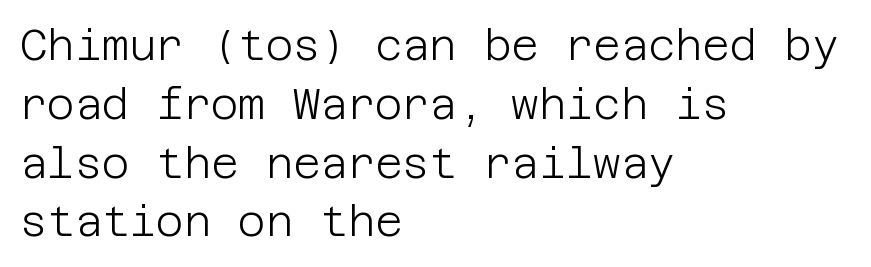
Q: Is the text bold? A: No.
Q: Is the text italic (slanted)? A: No, it is upright.
Q: Is the typeface a serif or a sans-serif typeface? A: Sans-serif.
Q: Is the text underlined? A: No.
Q: How is the paragraph aligned? A: Left-aligned.
Q: Is the spacing between letters normal or unusually wide? A: Normal.
Q: Is the spacing between lines tight, normal or loose? A: Normal.
Q: Width (condensed, normal, or wide)? A: Normal.
Q: Stroke contrast? A: Low.
Q: x-height? A: Large.
